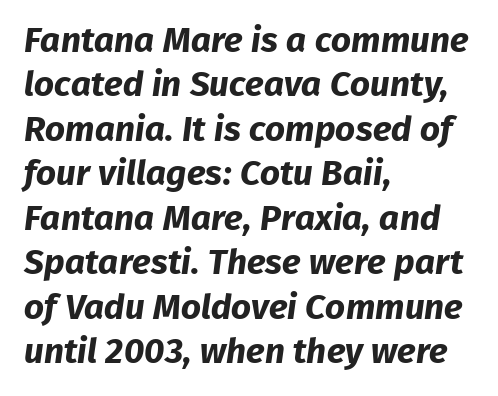
The typeface chosen for these lines omits serifs. In terms of weight, the rendering is a true, heavy bold. Inter-character spacing is left at the font's built-in metrics. Note the varied advance widths — an 'i' is clearly narrower than an 'm'. Reading down the column, the eye jumps a familiar distance to each next line.
